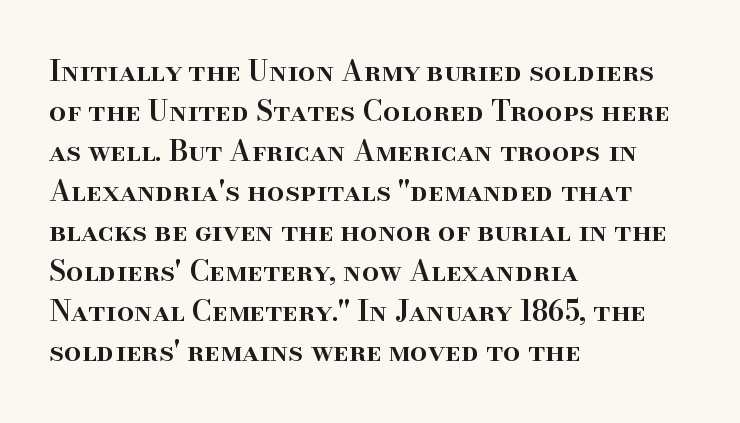
Q: Is the text bold? A: Semi-bold.
Q: Is the text italic (slanted)? A: No, it is upright.
Q: Is the typeface a serif or a sans-serif typeface? A: Serif.
Q: Is the text underlined? A: No.
Q: How is the paragraph aligned? A: Left-aligned.
Q: Is the spacing between letters normal or unusually wide? A: Normal.
Q: Is the spacing between lines tight, normal or loose? A: Normal.
Q: Width (condensed, normal, or wide)? A: Normal.
Q: Stroke contrast? A: High.
Q: x-height? A: Small.
Q: Monospaced? A: No.
